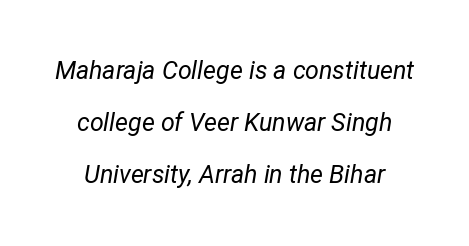
Think standard paragraph weight, or any step lighter than that. Words float on clear page, feet unadorned. You can tell it's italic because the verticals aren't actually vertical. Widely set lines give the paragraph a tall, airy silhouette.
